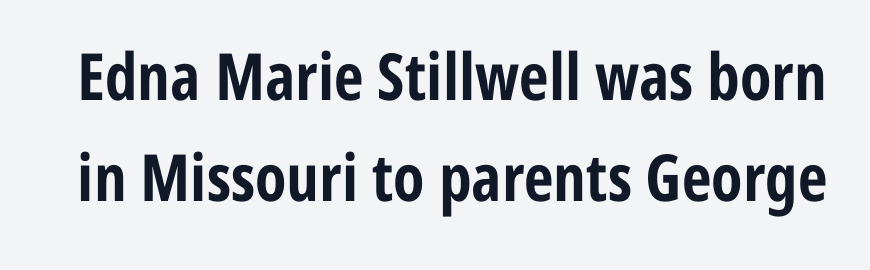
The image shows 65 px bold, condensed sans-serif type, upright; set normal line spacing (1.56x), normal letter spacing, not underlined; low stroke contrast and a medium x-height.
